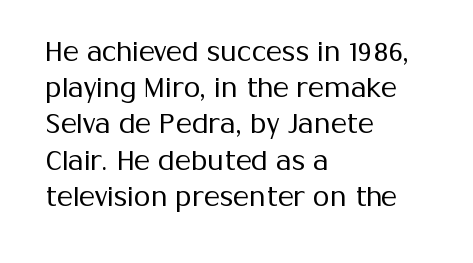
{"italic": "no", "bold": "no", "underline": "no", "align": "left", "line_spacing": "normal", "line_spacing_ratio": 1.34, "letter_spacing": "normal", "letter_spacing_em": 0.0, "glyph_px": 27}
